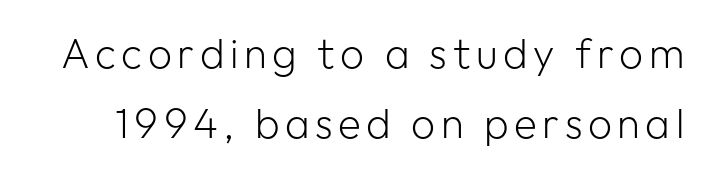
Rendered with straight, roman letterforms. Varying glyph widths throughout — classic text-font behaviour. Stems and bowls with no extra thickness — not bold. How would I describe the line gaps? Plain and ordinary. Letterform terminals end flat and unadorned throughout the passage.
